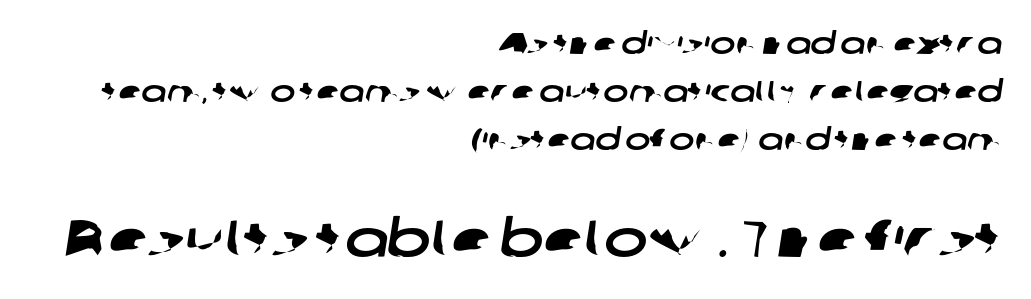
{"serif": "no", "width": "wide", "stroke_contrast": "low", "x_height": "medium", "monospaced": "no", "underline": "no", "align": "right", "line_spacing": "normal", "line_spacing_ratio": 1.6, "letter_spacing": "normal", "letter_spacing_em": 0.0, "larger_block": "second", "size_ratio": 1.73, "glyph_px": 52}
